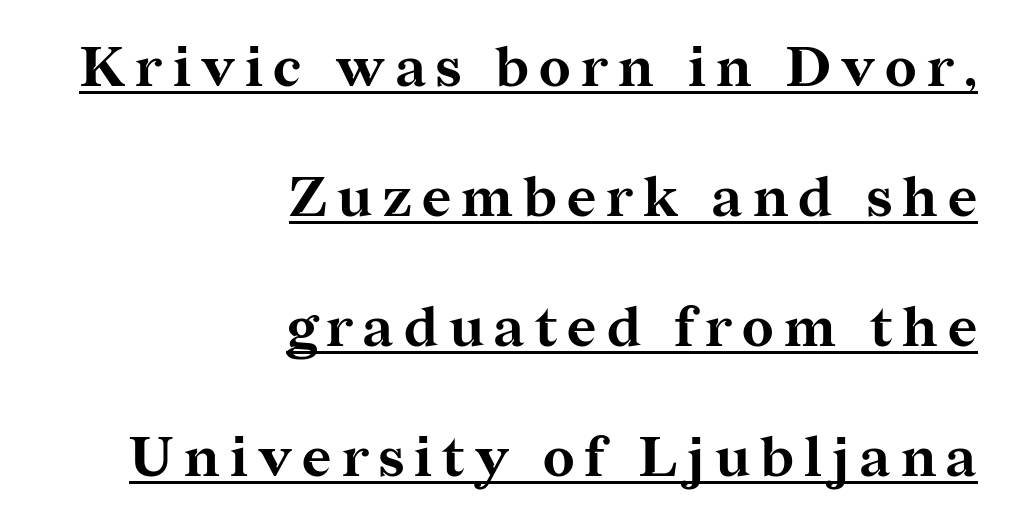
{"serif": "yes", "italic": "no", "bold": "yes", "weight": "bold", "width": "normal", "stroke_contrast": "medium", "x_height": "medium", "monospaced": "no", "underline": "yes", "align": "right", "line_spacing": "loose", "line_spacing_ratio": 2.32, "glyph_px": 56}
